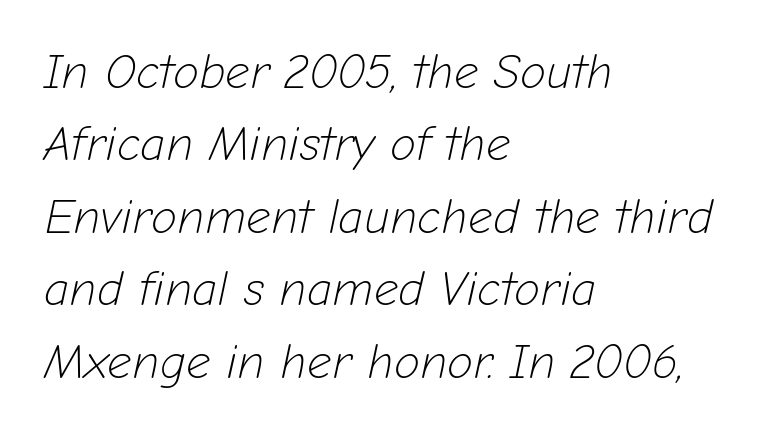
Unmarked baselines from the first word to the last. All the whitespace from short lines collects on the right. Each letter keeps its own natural width here, so spacing adapts to shape. Normally led — the rows are evenly, conventionally spaced. Counters stay open thanks to moderate or lighter strokes.
